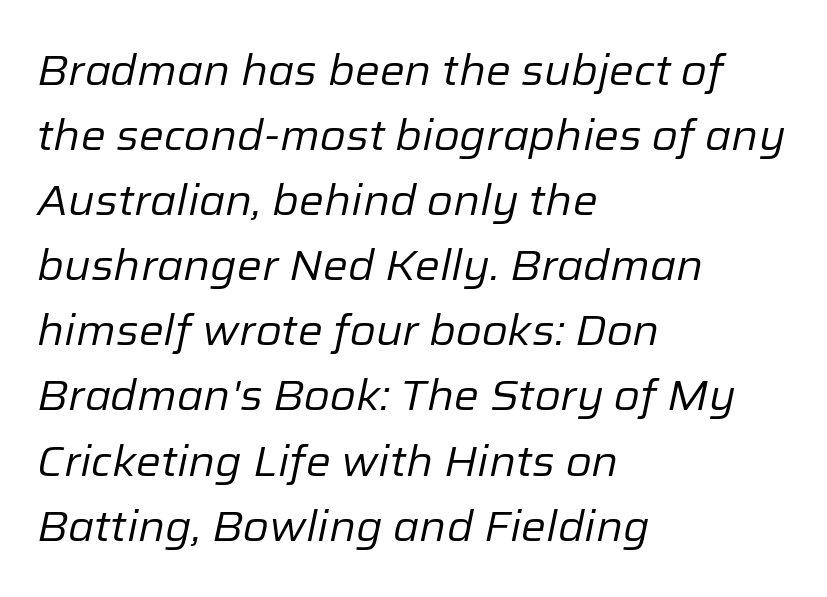
The image shows 42 px regular-weight type, italic (leaning right); set left-aligned, normal line spacing (1.55x), normal letter spacing, not underlined; low stroke contrast and a medium x-height.
